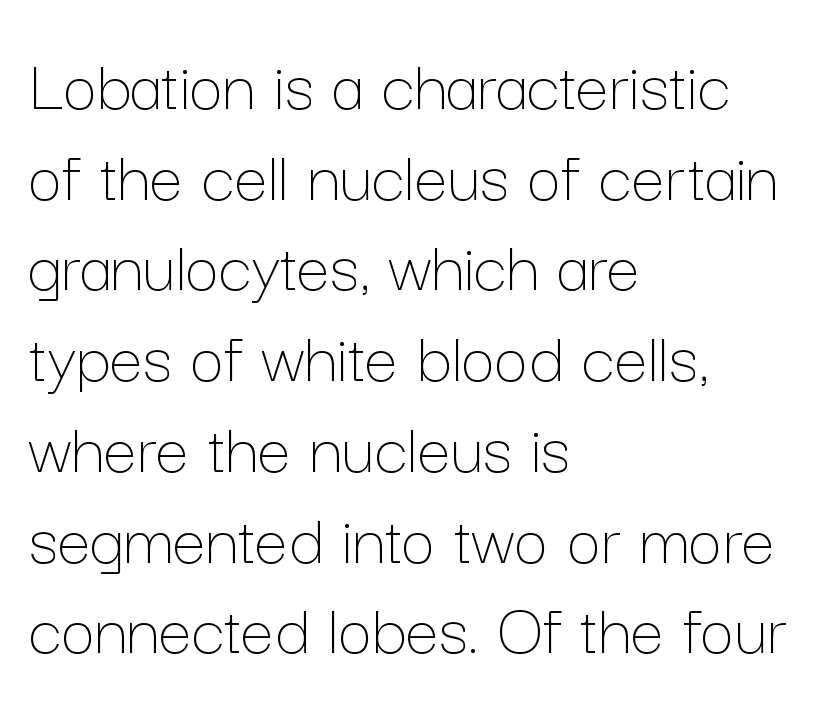
The image shows 75 px thin type, upright; set left-aligned, line spacing 1.21x, normal letter spacing, not underlined; low stroke contrast and a medium x-height.
